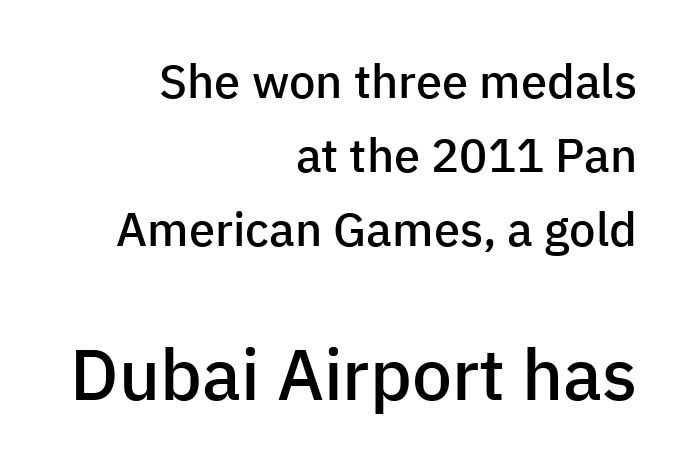
{"serif": "no", "italic": "no", "bold": "semi", "weight": "semibold", "width": "normal", "stroke_contrast": "low", "x_height": "medium", "monospaced": "no", "underline": "no", "align": "right", "line_spacing": "normal", "line_spacing_ratio": 1.57, "letter_spacing": "normal", "letter_spacing_em": 0.0, "larger_block": "second", "size_ratio": 1.51, "glyph_px": 71}
